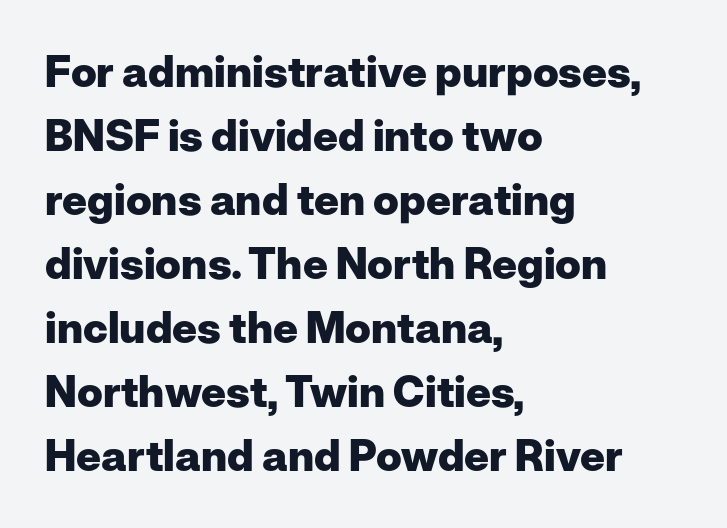
{"serif": "no", "italic": "no", "bold": "yes", "weight": "heavy", "width": "normal", "stroke_contrast": "low", "x_height": "medium", "monospaced": "no", "underline": "no", "align": "left", "line_spacing": "normal", "line_spacing_ratio": 1.49, "letter_spacing": "normal", "letter_spacing_em": 0.0, "glyph_px": 43}
